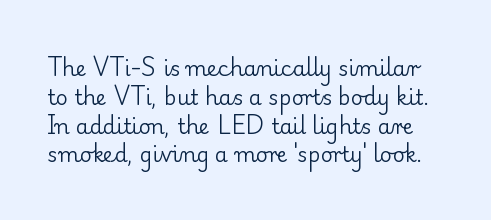
The image shows 21 px text type, upright; set normal line spacing (1.37x), normal letter spacing, not underlined.
